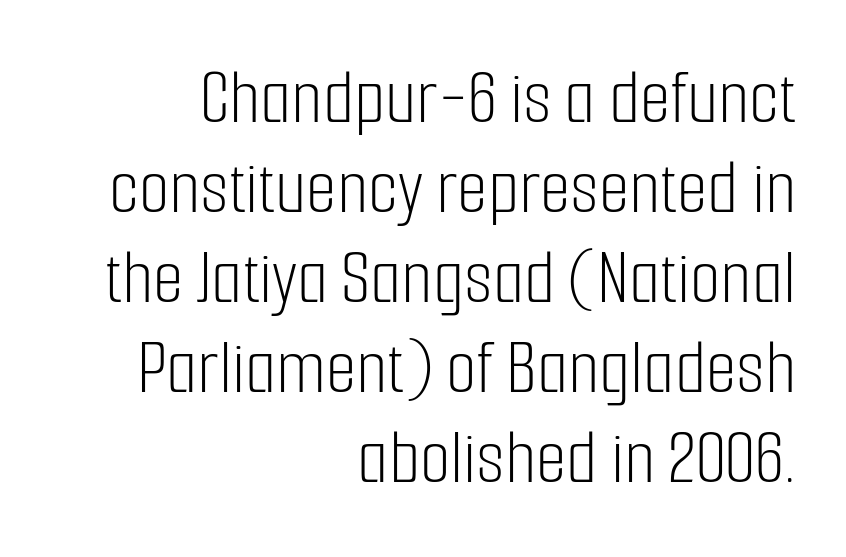
Q: Is the text bold? A: No.
Q: Is the text italic (slanted)? A: No, it is upright.
Q: Is the typeface a serif or a sans-serif typeface? A: Sans-serif.
Q: Is the text underlined? A: No.
Q: How is the paragraph aligned? A: Right-aligned.
Q: Is the spacing between letters normal or unusually wide? A: Normal.
Q: Is the spacing between lines tight, normal or loose? A: Tight.
Q: Width (condensed, normal, or wide)? A: Condensed.
Q: Stroke contrast? A: Low.
Q: x-height? A: Medium.
Q: Monospaced? A: No.
